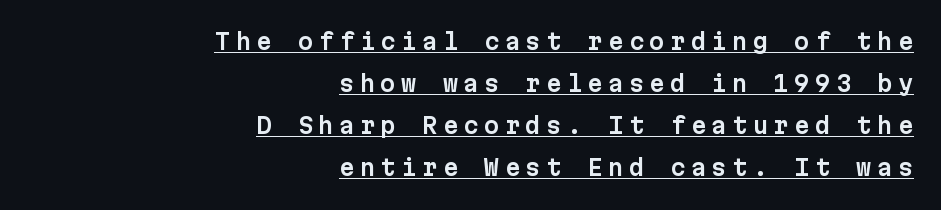
This sample uses an upright cut, with every glyph sitting square on the baseline. Short note: letters widely spaced. If you drew a ruler down the right edge, every line would touch it. Leading is clearly above the norm, producing a sparse column. These characters rest on top of a visible drawn line.
